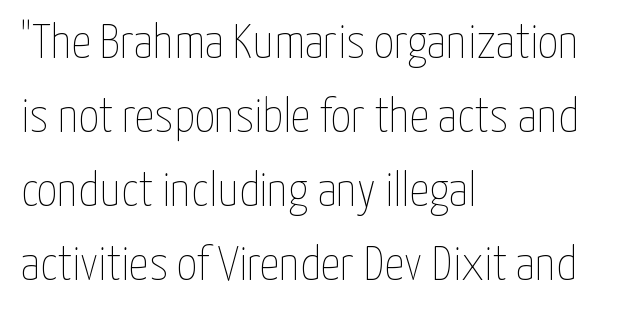
{"italic": "no", "bold": "no", "weight": "thin", "width": "condensed", "stroke_contrast": "low", "x_height": "medium", "monospaced": "no", "underline": "no", "align": "left", "line_spacing": "normal", "line_spacing_ratio": 1.51, "letter_spacing": "normal", "letter_spacing_em": 0.0, "glyph_px": 49}
